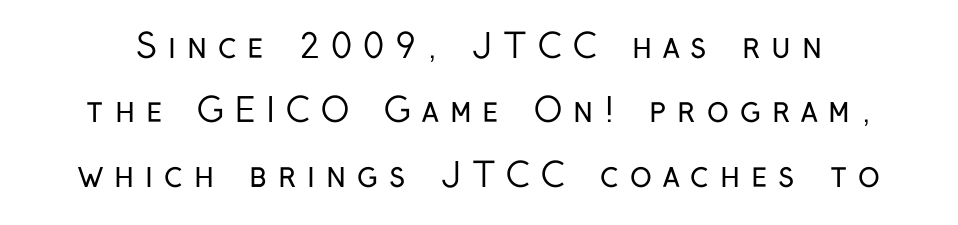
Think standard paragraph weight, or any step lighter than that. Is there any slant? The stems are plumb. Check the space under the baseline: it is left empty. The space between consecutive lines is lavish. The type family on display is of the sans-serif kind. The line texture is sparse and dotted thanks to wide tracking.
